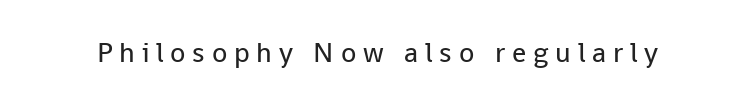
Q: Is the text bold? A: No.
Q: Is the text italic (slanted)? A: No, it is upright.
Q: Is the typeface a serif or a sans-serif typeface? A: Sans-serif.
Q: Is the text underlined? A: No.
Q: Is the spacing between letters normal or unusually wide? A: Unusually wide.
Q: Width (condensed, normal, or wide)? A: Normal.
Q: Stroke contrast? A: Low.
Q: x-height? A: Medium.
Q: Monospaced? A: No.
